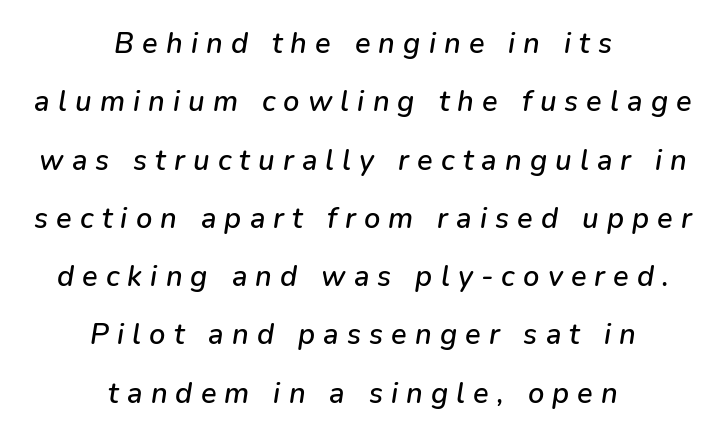
Q: Is the text italic (slanted)? A: Yes, it leans right by about 9 degrees.
Q: Is the text underlined? A: No.
Q: How is the paragraph aligned? A: Centered.
Q: Is the spacing between letters normal or unusually wide? A: Unusually wide.
Q: Is the spacing between lines tight, normal or loose? A: Loose.
Q: Width (condensed, normal, or wide)? A: Normal.
Q: Stroke contrast? A: Low.
Q: x-height? A: Medium.
Q: Monospaced? A: No.
